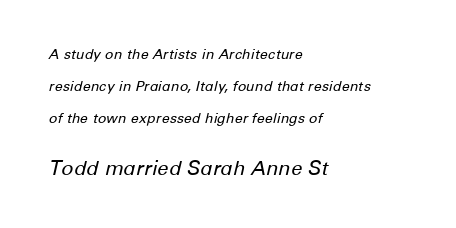
A clean baseline with only descenders dipping below it. Size contrast runs from small at the top to large at the bottom. Quick note: italic. This block would shrink considerably if given ordinary leading; it's expanded now. In CSS terms this would be text-align: left. The strokes carry an ordinary text weight at most.
